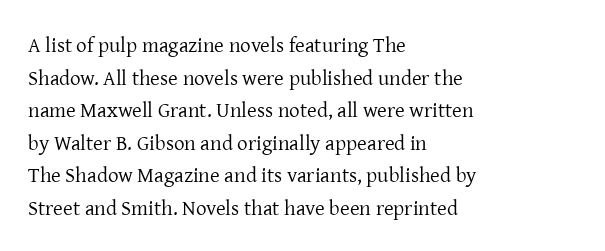
Q: Is the text bold? A: No.
Q: Is the text italic (slanted)? A: No, it is upright.
Q: Is the text underlined? A: No.
Q: How is the paragraph aligned? A: Left-aligned.
Q: Is the spacing between letters normal or unusually wide? A: Normal.
Q: Is the spacing between lines tight, normal or loose? A: Normal.
